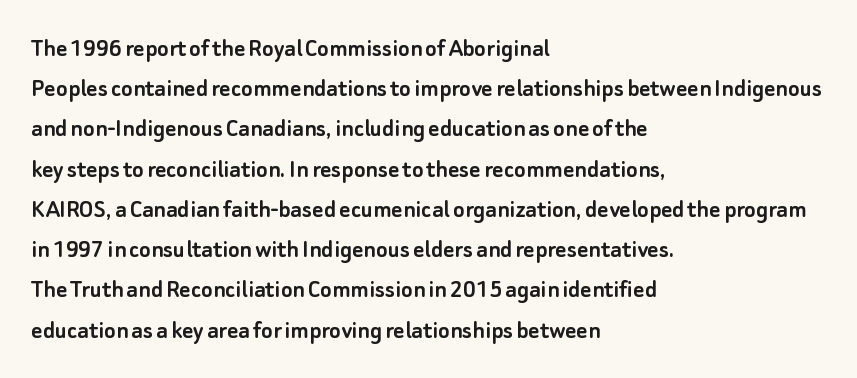
Summary of vertical rhythm: regular, with standard interline spacing. No italicization has been applied; the sample stays upright. One-word summary of the alignment: left. The line texture is even and compact thanks to regular tracking. The space directly below the letters is spotless.
